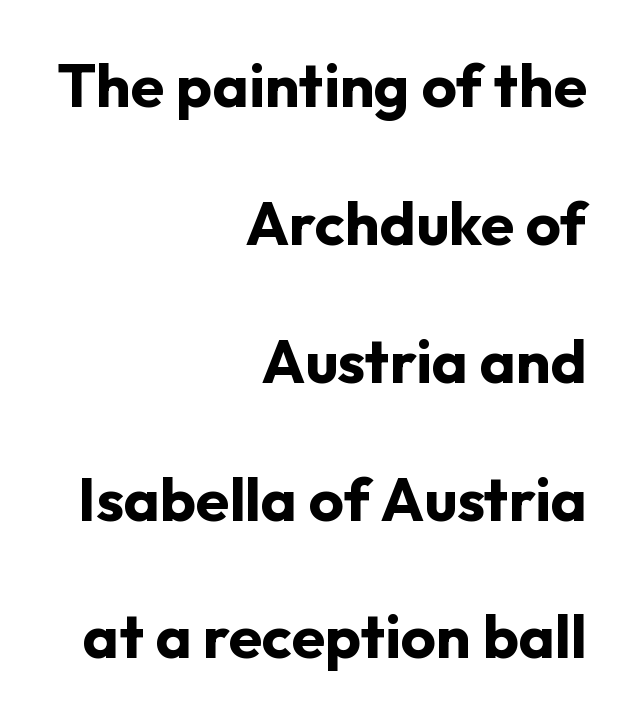
{"serif": "no", "italic": "no", "bold": "yes", "weight": "bold", "width": "normal", "stroke_contrast": "low", "x_height": "medium", "monospaced": "no", "underline": "no", "align": "right", "line_spacing": "loose", "line_spacing_ratio": 2.26, "letter_spacing": "normal", "letter_spacing_em": 0.0, "glyph_px": 61}
